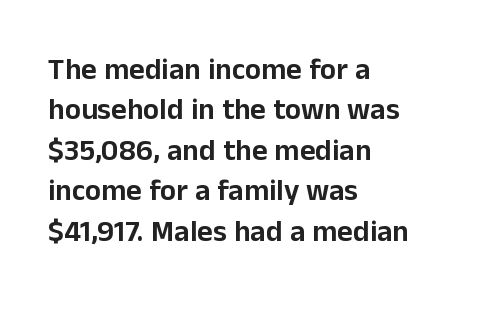
{"serif": "no", "italic": "no", "width": "normal", "stroke_contrast": "low", "x_height": "medium", "monospaced": "no", "underline": "no", "align": "left", "line_spacing": "normal", "line_spacing_ratio": 1.35, "letter_spacing": "normal", "letter_spacing_em": 0.0, "glyph_px": 30}
